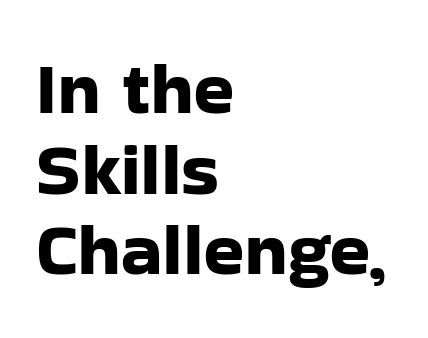
The image shows 74 px sans-serif type, upright; set left-aligned, tight line spacing (1.09x), normal letter spacing, not underlined; low stroke contrast and a medium x-height.
